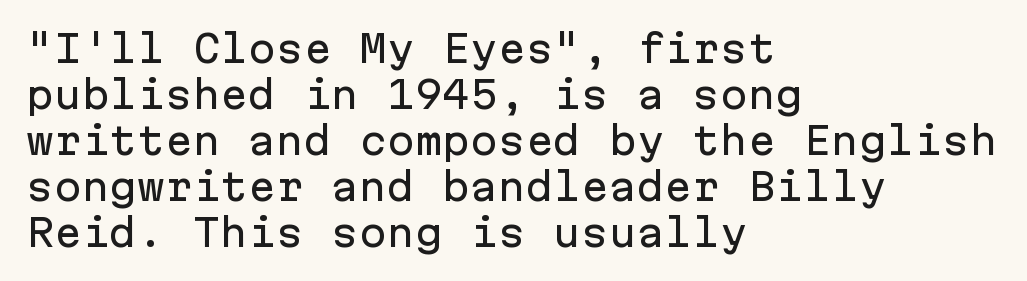
Decoration check: the copy has no underline. This sample has the even, mechanical cadence of fixed-width lettering. Honestly, the letter spacing is just normal — you wouldn't notice it. Typographically, this falls in the sans-serif category.
